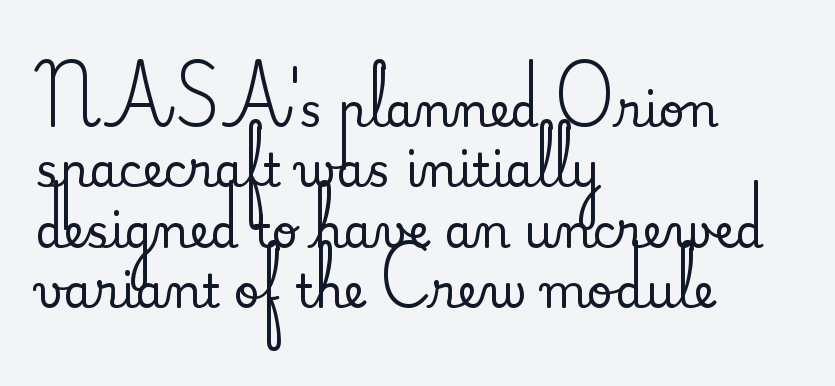
Q: Is the text italic (slanted)? A: No, it is upright.
Q: Is the typeface a serif or a sans-serif typeface? A: Serif.
Q: Is the text underlined? A: No.
Q: How is the paragraph aligned? A: Left-aligned.
Q: Is the spacing between letters normal or unusually wide? A: Normal.
Q: Is the spacing between lines tight, normal or loose? A: Normal.
Q: Width (condensed, normal, or wide)? A: Normal.
Q: Stroke contrast? A: Medium.
Q: x-height? A: Small.
Q: Monospaced? A: No.
